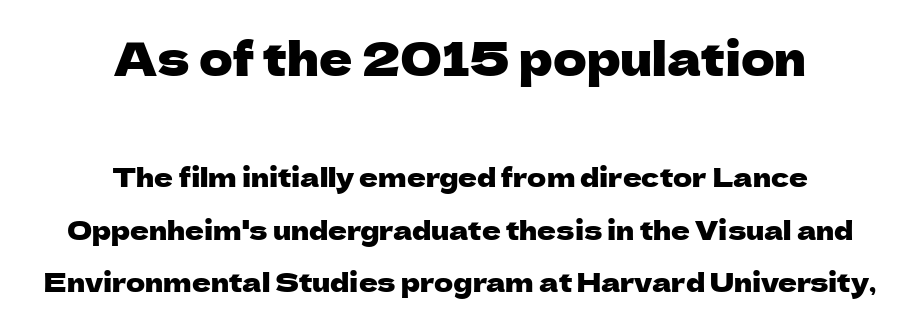
The image shows 46 px sans-serif type, upright; set centered, loose line spacing (2.01x), normal letter spacing, not underlined; the first (top) block is 1.77x larger; low stroke contrast and a medium x-height.
